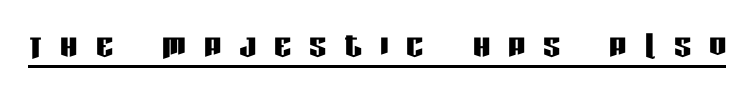
When letters stand straight like this, we call the style roman or upright. Students, note that the glyphs here are deliberately spaced far apart. The letters carry no serifs — their stems end cleanly without finishing strokes. These lines are rendered in a variable-pitch font.
